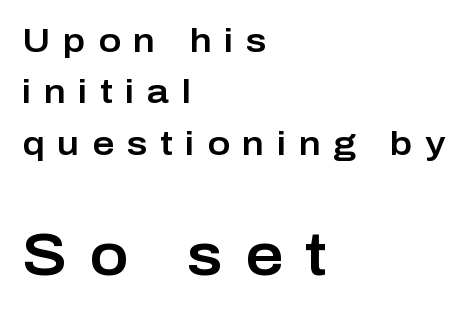
{"serif": "no", "italic": "no", "width": "normal", "stroke_contrast": "low", "x_height": "medium", "monospaced": "no", "underline": "no", "align": "left", "line_spacing": "normal", "line_spacing_ratio": 1.51, "letter_spacing": "wide", "letter_spacing_em": 0.37, "larger_block": "second", "size_ratio": 1.74, "glyph_px": 59}
